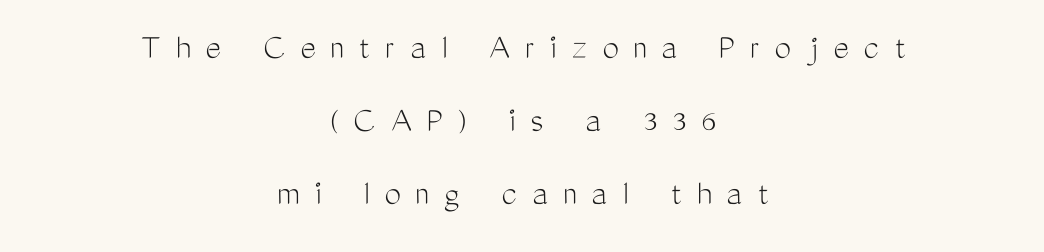
Q: Is the text bold? A: No.
Q: Is the text italic (slanted)? A: No, it is upright.
Q: Is the typeface a serif or a sans-serif typeface? A: Sans-serif.
Q: Is the text underlined? A: No.
Q: How is the paragraph aligned? A: Centered.
Q: Is the spacing between letters normal or unusually wide? A: Unusually wide.
Q: Is the spacing between lines tight, normal or loose? A: Loose.
Q: Width (condensed, normal, or wide)? A: Condensed.
Q: Stroke contrast? A: Medium.
Q: x-height? A: Medium.
Q: Monospaced? A: No.
